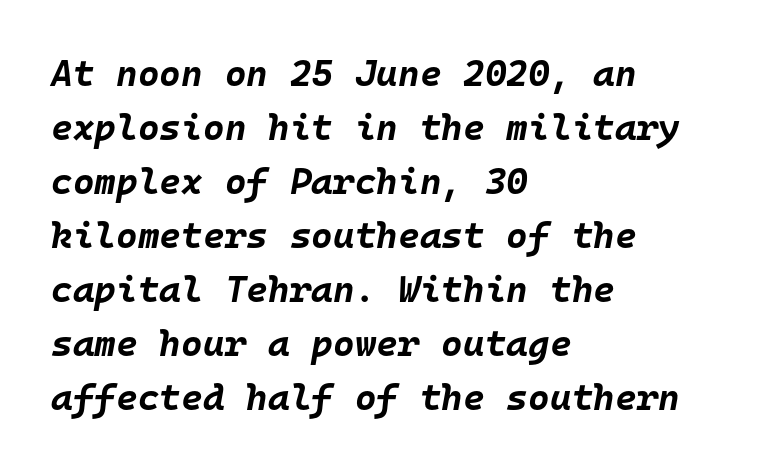
Spacing verdict: monospaced, one width for all characters. This block has exactly the height ordinary leading produces. Quick note: italic. You could call the tracking neutral — neither tight nor loose. Each line starts at the same left margin while the right side varies. Any mark beneath the type? The region is blank.
